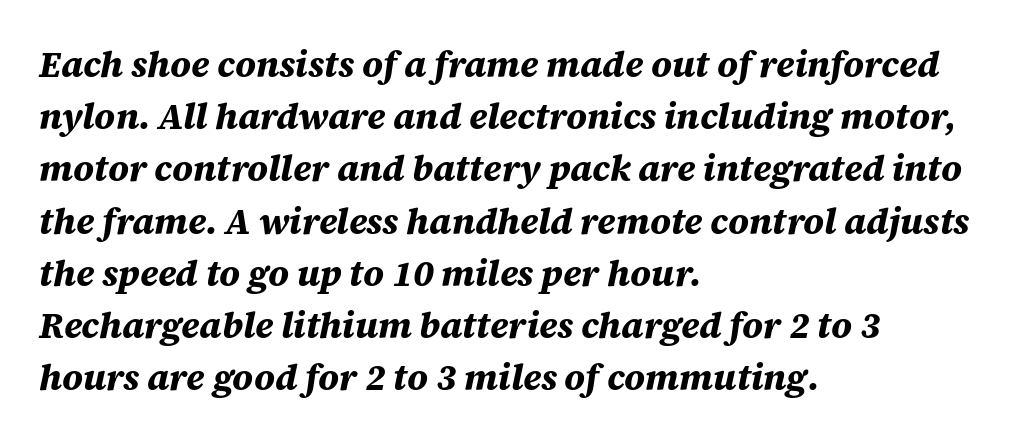
The image shows 36 px bold type, italic (leaning right); set left-aligned, normal line spacing (1.45x), normal letter spacing, not underlined; medium stroke contrast and a large x-height.
